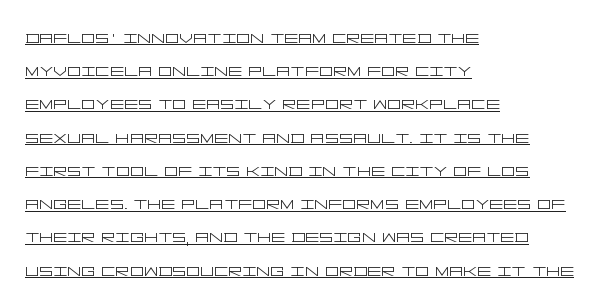
{"italic": "no", "bold": "no", "underline": "yes", "align": "left", "line_spacing": "normal", "line_spacing_ratio": 1.51, "letter_spacing": "normal", "letter_spacing_em": 0.0, "glyph_px": 22}
